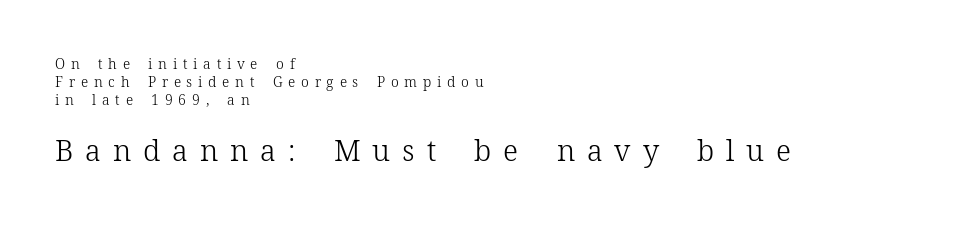
The image shows 29 px light serif type, upright; set left-aligned, normal line spacing (1.27x), unusually wide letter spacing (+0.41 em), not underlined; the second (bottom) block is 2.07x larger; low stroke contrast and a medium x-height.
